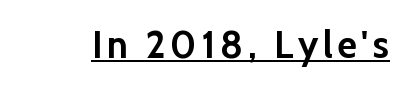
What decoration does the sample have? An underline. On the weight axis this lands at bold, roughly 700. This is the regular roman posture of the typeface. These lines are rendered in a variable-pitch font. No feet cap the strokes, marking this as sans-serif type.
